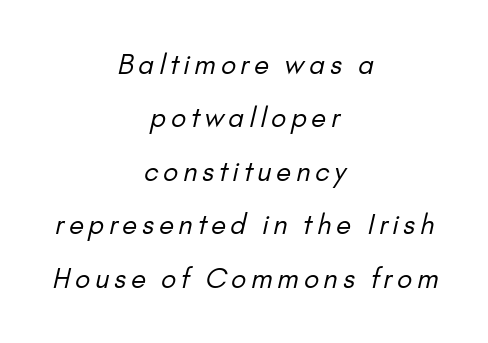
The image shows 27 px text type; set centered, loose line spacing (1.98x), not underlined.
